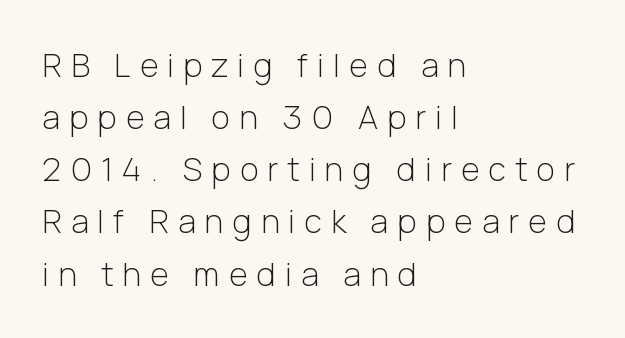
Q: Is the text bold? A: No.
Q: Is the text italic (slanted)? A: No, it is upright.
Q: Is the typeface a serif or a sans-serif typeface? A: Sans-serif.
Q: Is the text underlined? A: No.
Q: How is the paragraph aligned? A: Left-aligned.
Q: Is the spacing between letters normal or unusually wide? A: Unusually wide.
Q: Is the spacing between lines tight, normal or loose? A: Normal.
Q: Width (condensed, normal, or wide)? A: Normal.
Q: Stroke contrast? A: Low.
Q: x-height? A: Medium.
Q: Monospaced? A: No.
